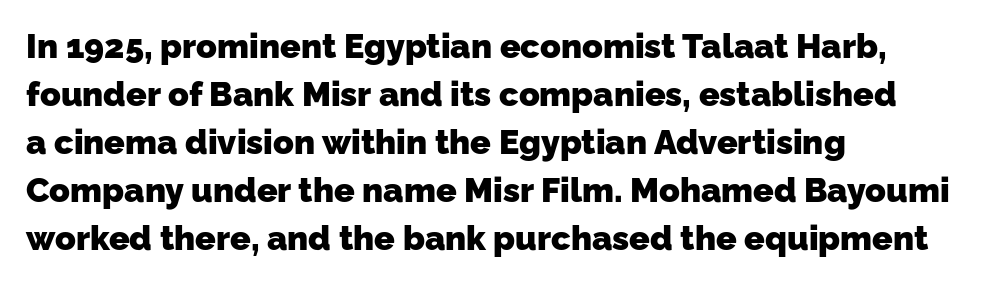
These lines carry a lot of weight — the face is fully bold. Rows of type keep a routine distance in the vertical direction. The face used here is proportionally spaced, like ordinary book or web type. Here the glyphs are tracked normally, forming tight word shapes. The glyphs are unaccompanied by any horizontal stroke below them.
